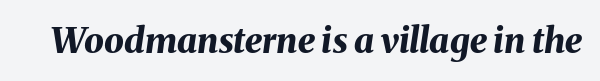
The image shows 35 px bold type, italic (leaning right); set normal letter spacing, not underlined; medium stroke contrast and a medium x-height.
